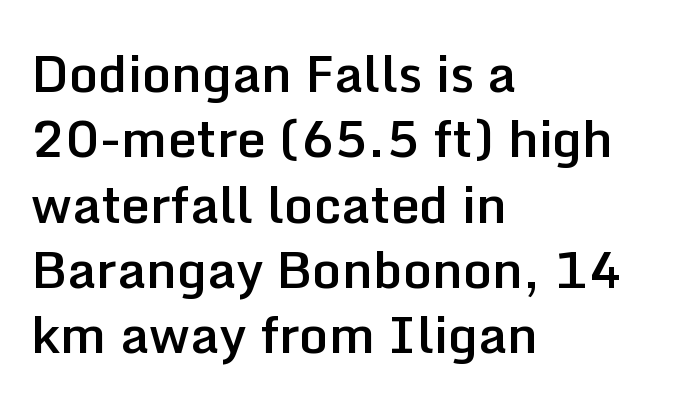
{"serif": "no", "italic": "no", "bold": "semi", "weight": "semibold", "width": "normal", "stroke_contrast": "low", "x_height": "medium", "monospaced": "no", "underline": "no", "align": "left", "line_spacing": "normal", "line_spacing_ratio": 1.28, "letter_spacing": "normal", "letter_spacing_em": 0.0, "glyph_px": 51}
